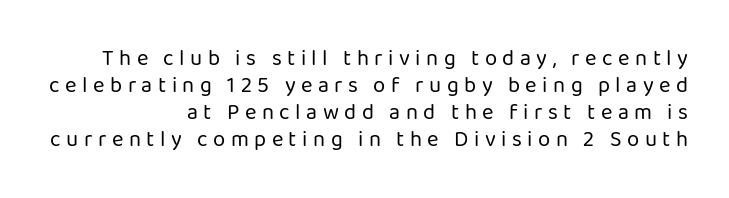
The passage is arranged like a letterhead date or caption credit — flush right. Stroke thickness stays within the range of a standard reading face or lighter. The type sits square on the baseline with zero lean. The space beneath each line is pristine and unruled. The gaps between neighbouring characters are conspicuously large.
